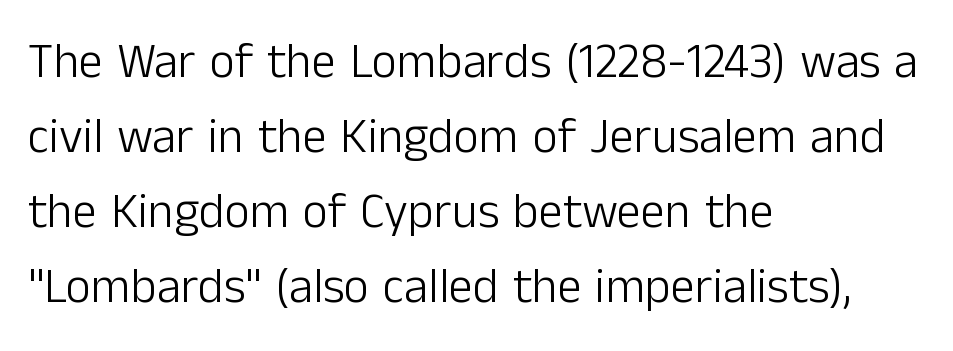
{"serif": "no", "italic": "no", "bold": "no", "weight": "light", "width": "normal", "stroke_contrast": "low", "x_height": "medium", "monospaced": "no", "underline": "no", "align": "left", "line_spacing": "normal", "line_spacing_ratio": 1.53, "letter_spacing": "normal", "letter_spacing_em": 0.0, "glyph_px": 49}
